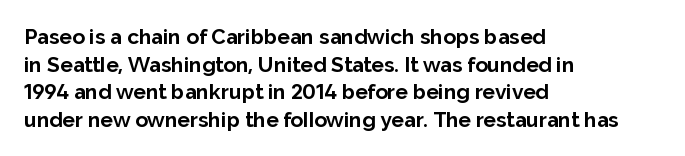
The image shows 21 px bold type, upright; set left-aligned, normal line spacing (1.31x), normal letter spacing, not underlined.
